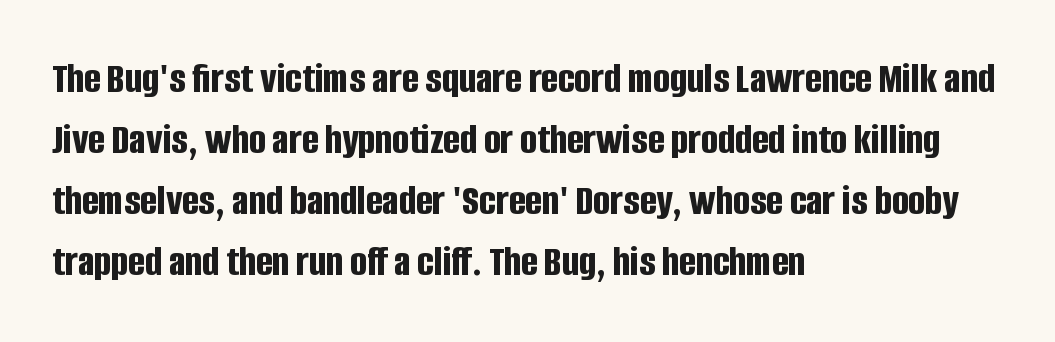
{"serif": "no", "italic": "no", "bold": "yes", "weight": "bold", "width": "condensed", "stroke_contrast": "low", "x_height": "large", "monospaced": "no", "underline": "no", "align": "left", "line_spacing": "normal", "line_spacing_ratio": 1.39, "letter_spacing": "normal", "letter_spacing_em": 0.0, "glyph_px": 44}
